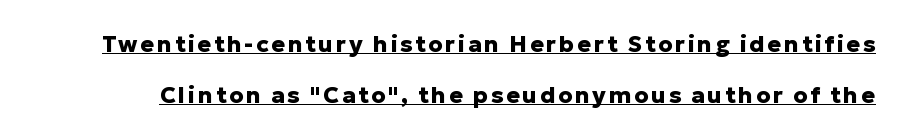
The specimen reads as upright at a glance. Summary of weight: heavy, a full bold. This rendering features underlined lettering. Regarding leading, the lines here are spaced well apart.
